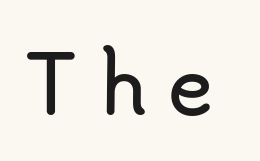
{"serif": "no", "italic": "no", "width": "normal", "stroke_contrast": "low", "x_height": "small", "monospaced": "no", "underline": "no", "letter_spacing": "wide", "letter_spacing_em": 0.27, "glyph_px": 77}
